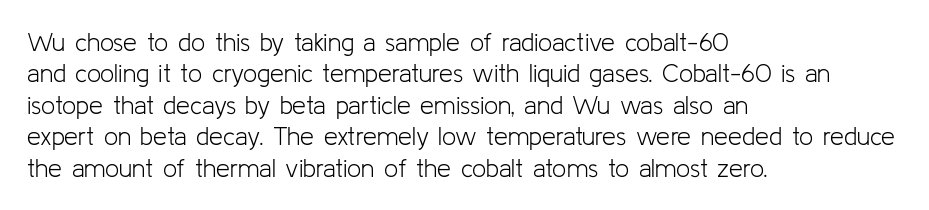
Q: Is the text bold? A: No.
Q: Is the text italic (slanted)? A: No, it is upright.
Q: Is the text underlined? A: No.
Q: How is the paragraph aligned? A: Left-aligned.
Q: Is the spacing between letters normal or unusually wide? A: Normal.
Q: Is the spacing between lines tight, normal or loose? A: Normal.
